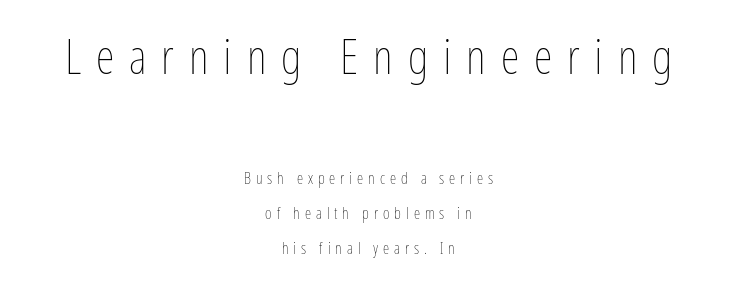
{"italic": "no", "bold": "no", "weight": "thin", "width": "condensed", "stroke_contrast": "low", "x_height": "medium", "monospaced": "no", "underline": "no", "align": "center", "line_spacing": "loose", "line_spacing_ratio": 2.2, "letter_spacing": "wide", "letter_spacing_em": 0.31, "larger_block": "first", "size_ratio": 3.0, "glyph_px": 48}
